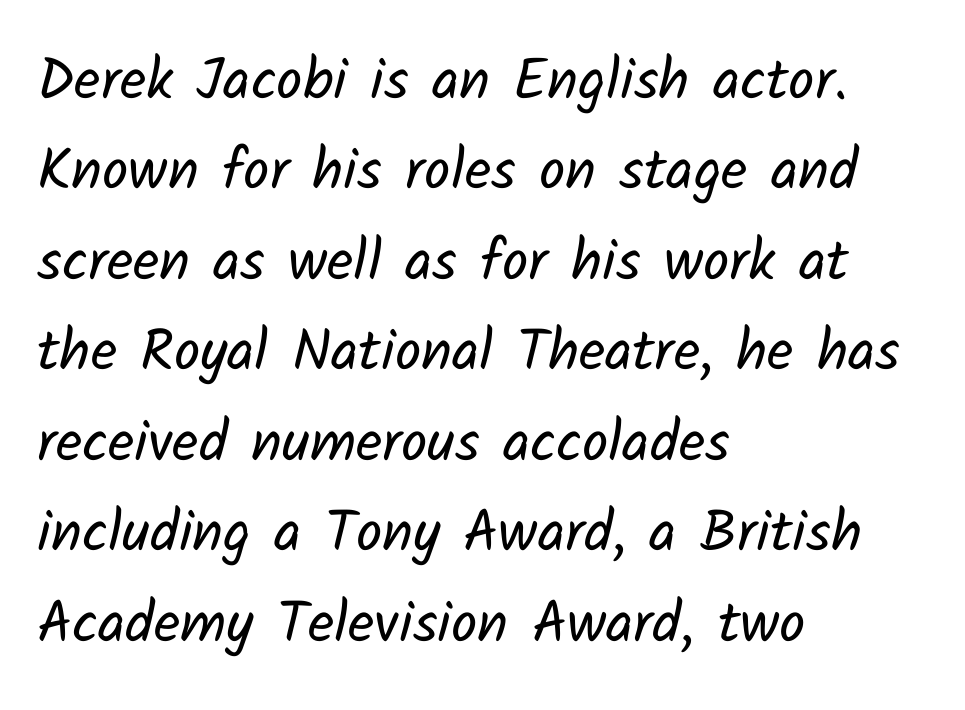
Bold? No — there's no thickening of the strokes. No word sits above an underline. The lines sit at an ordinary, default distance from one another. The paragraph shown leans on its left margin. You could not count columns in this text — the font is proportionally spaced.
